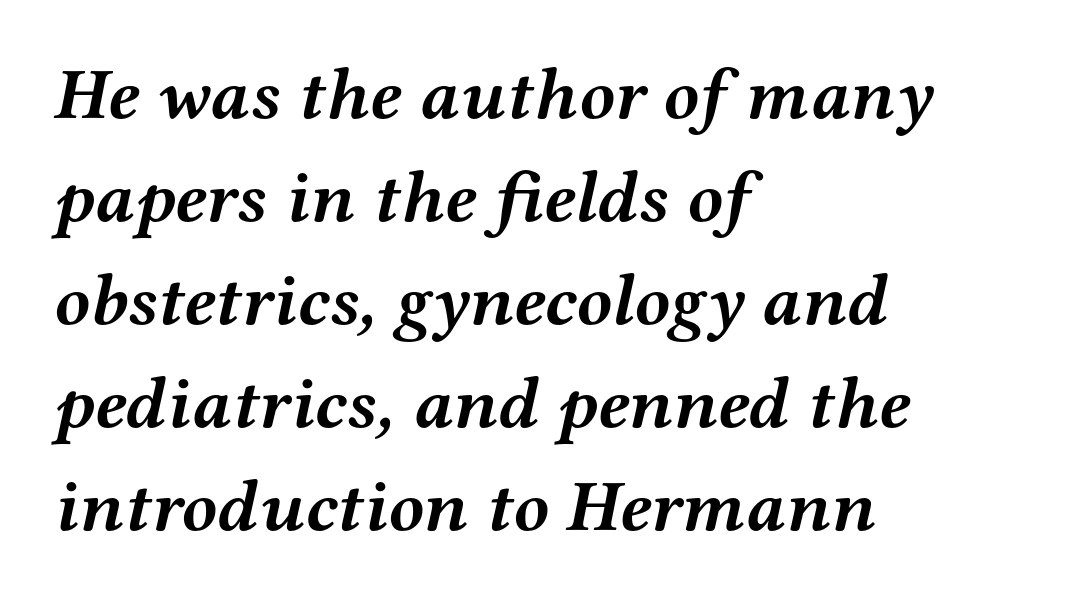
Q: Is the text bold? A: Yes.
Q: Is the text italic (slanted)? A: Yes, it leans right by about 12 degrees.
Q: Is the typeface a serif or a sans-serif typeface? A: Serif.
Q: Is the text underlined? A: No.
Q: How is the paragraph aligned? A: Left-aligned.
Q: Is the spacing between letters normal or unusually wide? A: Normal.
Q: Is the spacing between lines tight, normal or loose? A: Normal.
Q: Width (condensed, normal, or wide)? A: Wide.
Q: Stroke contrast? A: Medium.
Q: x-height? A: Medium.
Q: Monospaced? A: No.
